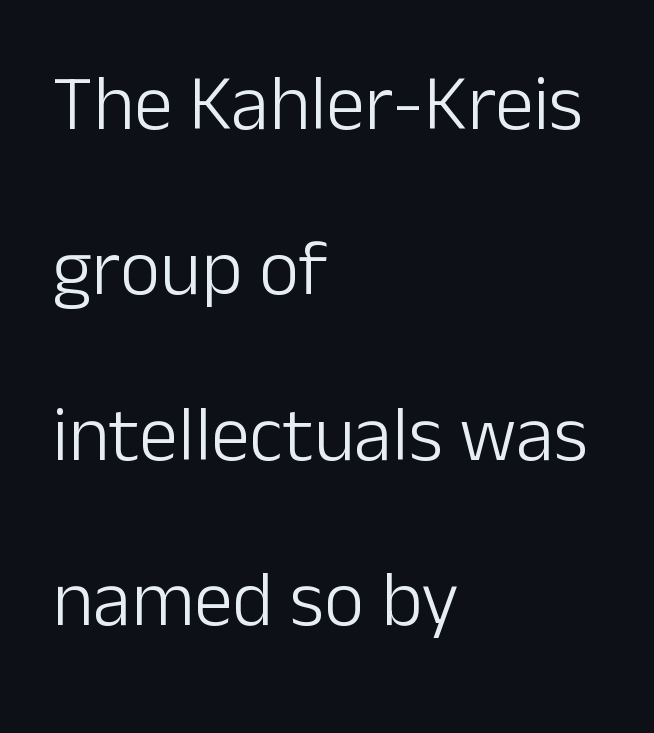
Q: Is the text bold? A: No.
Q: Is the text italic (slanted)? A: No, it is upright.
Q: Is the typeface a serif or a sans-serif typeface? A: Sans-serif.
Q: Is the text underlined? A: No.
Q: How is the paragraph aligned? A: Left-aligned.
Q: Is the spacing between letters normal or unusually wide? A: Normal.
Q: Is the spacing between lines tight, normal or loose? A: Loose.
Q: Width (condensed, normal, or wide)? A: Normal.
Q: Stroke contrast? A: Low.
Q: x-height? A: Medium.
Q: Monospaced? A: No.
